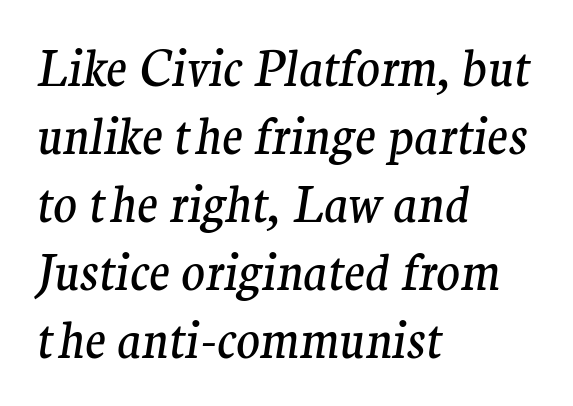
The image shows 49 px regular-weight serif type, italic (leaning right); set left-aligned, normal line spacing (1.39x), normal letter spacing, not underlined; medium stroke contrast and a medium x-height.
